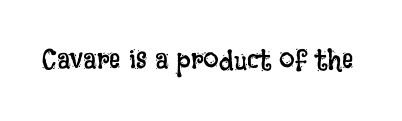
{"italic": "no", "bold": "no", "weight": "regular", "width": "condensed", "stroke_contrast": "low", "x_height": "large", "monospaced": "no", "underline": "no", "letter_spacing": "normal", "letter_spacing_em": 0.0, "glyph_px": 28}
